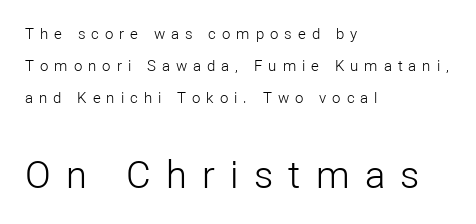
The image shows 38 px light sans-serif type, upright; set left-aligned, loose line spacing (2.15x), unusually wide letter spacing (+0.4 em), not underlined; the second (bottom) block is 2.53x larger; low stroke contrast and a medium x-height.
